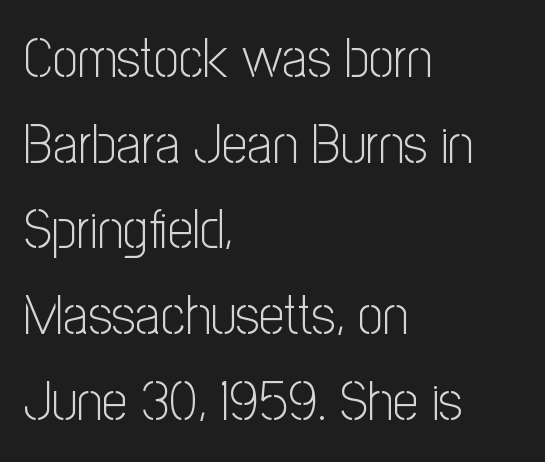
Evenly set lines give the paragraph a standard silhouette. A bare baseline throughout the passage. Weight class: somewhere from thin through regular. The typography opts for an upright posture over an oblique one.
